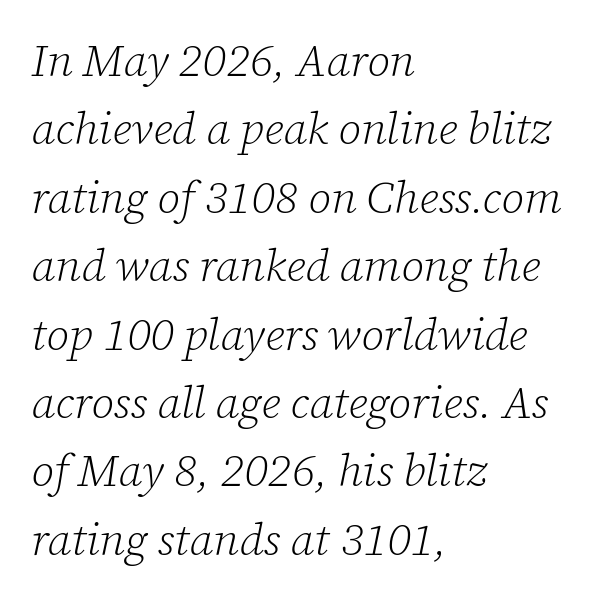
Q: Is the text bold? A: No.
Q: Is the text italic (slanted)? A: Yes, it leans right by about 12 degrees.
Q: Is the typeface a serif or a sans-serif typeface? A: Serif.
Q: Is the text underlined? A: No.
Q: How is the paragraph aligned? A: Left-aligned.
Q: Is the spacing between letters normal or unusually wide? A: Normal.
Q: Is the spacing between lines tight, normal or loose? A: Normal.
Q: Width (condensed, normal, or wide)? A: Normal.
Q: Stroke contrast? A: Low.
Q: x-height? A: Medium.
Q: Monospaced? A: No.
